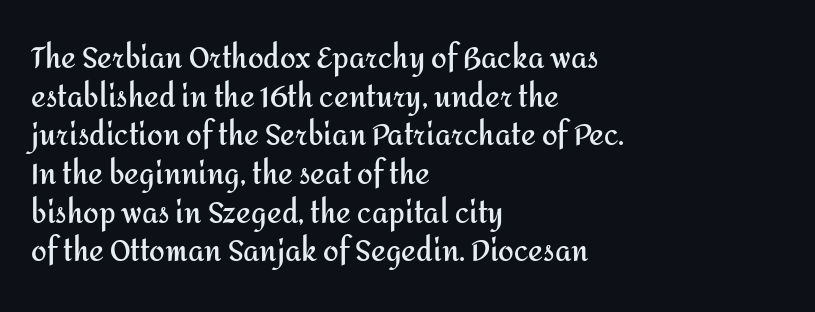
{"serif": "no", "italic": "no", "bold": "yes", "weight": "semibold", "width": "normal", "stroke_contrast": "medium", "x_height": "medium", "monospaced": "no", "underline": "no", "align": "left", "line_spacing": "normal", "line_spacing_ratio": 1.38, "letter_spacing": "normal", "letter_spacing_em": 0.0, "glyph_px": 28}
